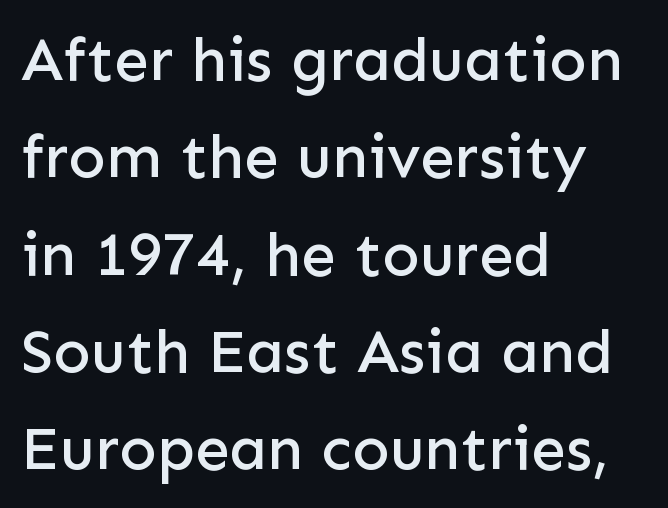
The string is rendered with underlining switched off. The rag falls on the right side of this text block. Posture: upright roman. A typesetter would label this face a sans. The designer left line spacing at the default. Spacing verdict: proportional, widths tailored to each character.
